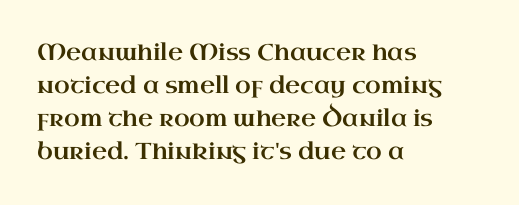
Q: Is the text italic (slanted)? A: No, it is upright.
Q: Is the text underlined? A: No.
Q: How is the paragraph aligned? A: Left-aligned.
Q: Is the spacing between letters normal or unusually wide? A: Normal.
Q: Is the spacing between lines tight, normal or loose? A: Normal.
